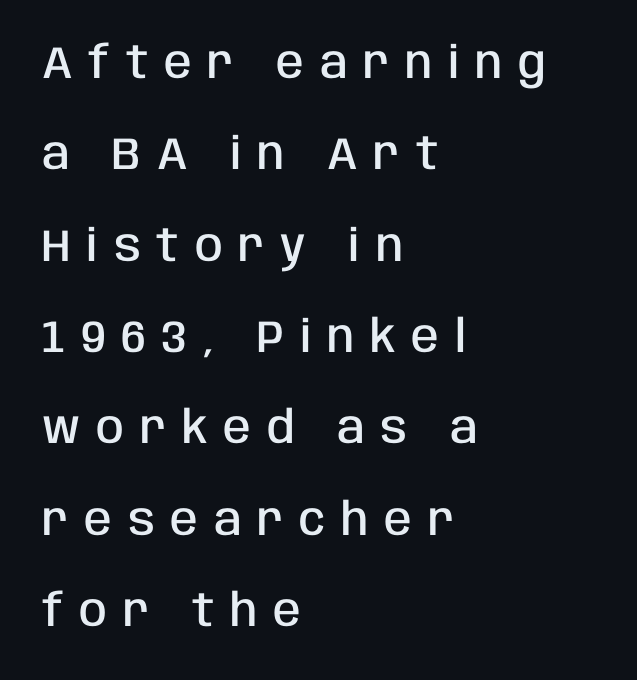
The image shows 45 px semibold, condensed sans-serif type, upright; set left-aligned, loose line spacing (2.03x), unusually wide letter spacing (+0.35 em), not underlined; low stroke contrast and a large x-height.
